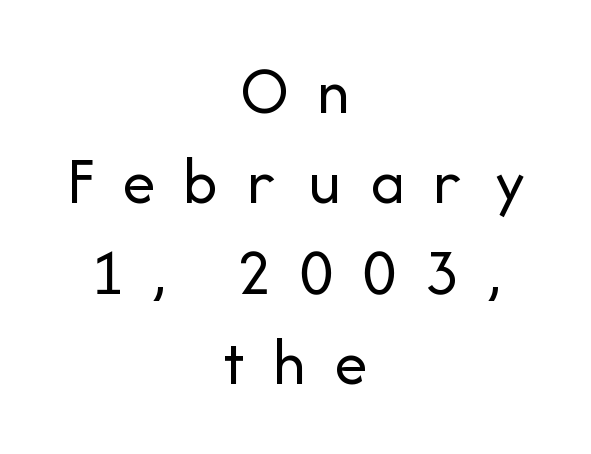
{"serif": "no", "italic": "no", "bold": "no", "weight": "regular", "width": "normal", "stroke_contrast": "low", "x_height": "medium", "monospaced": "no", "underline": "no", "align": "center", "line_spacing": "normal", "line_spacing_ratio": 1.35, "letter_spacing": "wide", "letter_spacing_em": 0.42, "glyph_px": 67}
